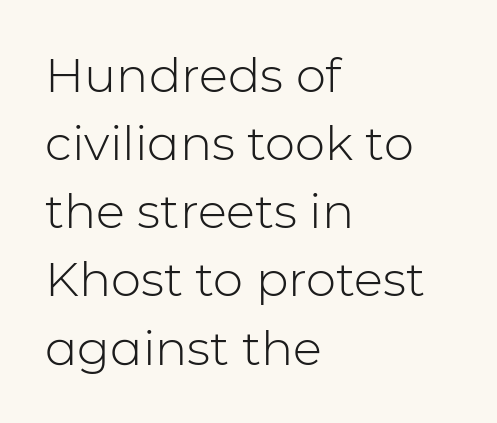
Q: Is the text bold? A: No.
Q: Is the text italic (slanted)? A: No, it is upright.
Q: Is the typeface a serif or a sans-serif typeface? A: Sans-serif.
Q: Is the text underlined? A: No.
Q: How is the paragraph aligned? A: Left-aligned.
Q: Is the spacing between letters normal or unusually wide? A: Normal.
Q: Is the spacing between lines tight, normal or loose? A: Normal.
Q: Width (condensed, normal, or wide)? A: Normal.
Q: Stroke contrast? A: Low.
Q: x-height? A: Medium.
Q: Monospaced? A: No.
